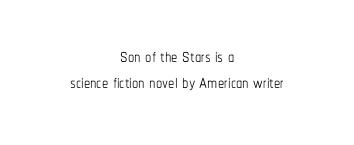
The image shows 25 px text type, upright; set centered, tight line spacing (1.05x), normal letter spacing, not underlined.
